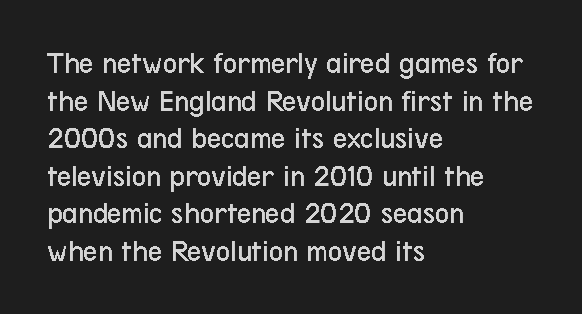
The image shows 31 px regular-weight, condensed sans-serif type, upright; set left-aligned, line spacing 1.21x, normal letter spacing, not underlined; low stroke contrast and a medium x-height.
